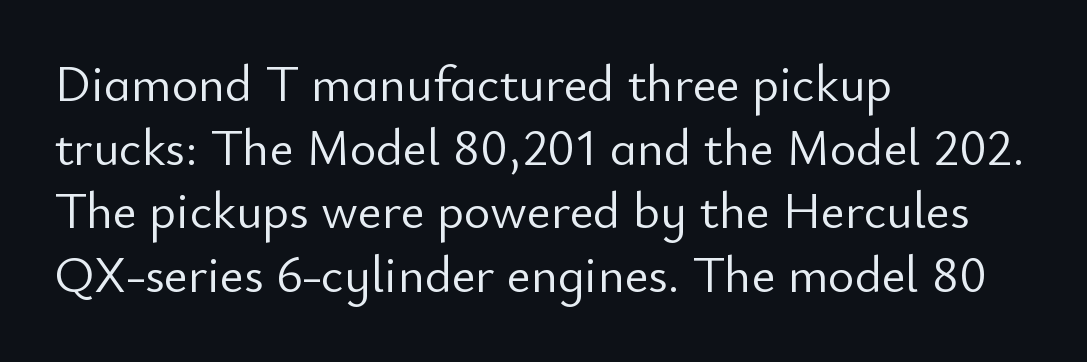
Q: Is the text bold? A: No.
Q: Is the text italic (slanted)? A: No, it is upright.
Q: Is the typeface a serif or a sans-serif typeface? A: Sans-serif.
Q: Is the text underlined? A: No.
Q: How is the paragraph aligned? A: Left-aligned.
Q: Is the spacing between letters normal or unusually wide? A: Normal.
Q: Is the spacing between lines tight, normal or loose? A: Normal.
Q: Width (condensed, normal, or wide)? A: Normal.
Q: Stroke contrast? A: Low.
Q: x-height? A: Small.
Q: Monospaced? A: No.
